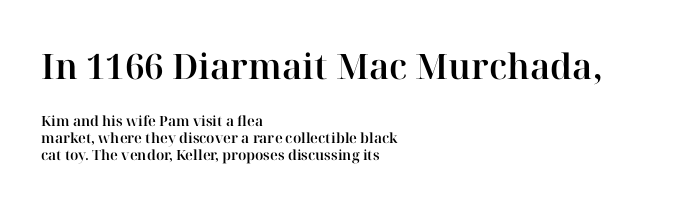
{"serif": "yes", "italic": "no", "width": "normal", "stroke_contrast": "high", "x_height": "medium", "monospaced": "no", "underline": "no", "align": "left", "line_spacing_ratio": 1.2, "letter_spacing": "normal", "letter_spacing_em": 0.0, "larger_block": "first", "size_ratio": 2.5, "glyph_px": 35}
